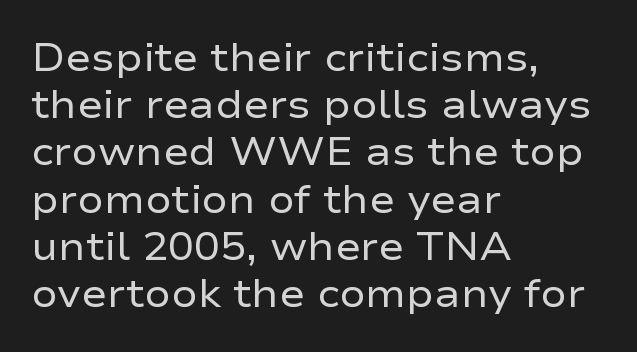
The foot of each line stays bare and open. Horizontally, the lines are justified to the leading edge only. Every character sits straight up, as roman type does. Spacing verdict: proportional, widths tailored to each character. Standard letterfit; no display-style spreading of the glyphs. Serifs: no, the terminals of the letterforms are clean.
